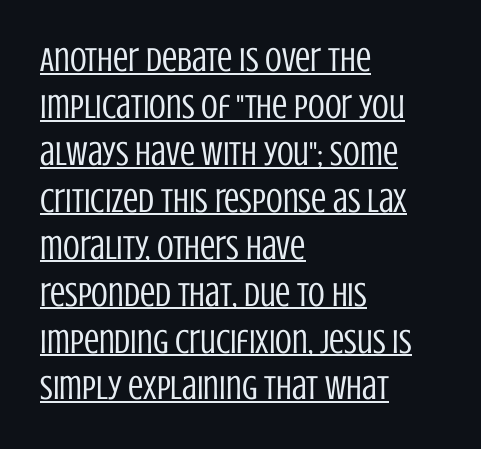
Q: Is the text bold? A: No.
Q: Is the text italic (slanted)? A: No, it is upright.
Q: Is the typeface a serif or a sans-serif typeface? A: Sans-serif.
Q: Is the text underlined? A: Yes.
Q: How is the paragraph aligned? A: Left-aligned.
Q: Is the spacing between letters normal or unusually wide? A: Normal.
Q: Is the spacing between lines tight, normal or loose? A: Normal.
Q: Width (condensed, normal, or wide)? A: Condensed.
Q: Stroke contrast? A: Low.
Q: x-height? A: Large.
Q: Monospaced? A: No.
